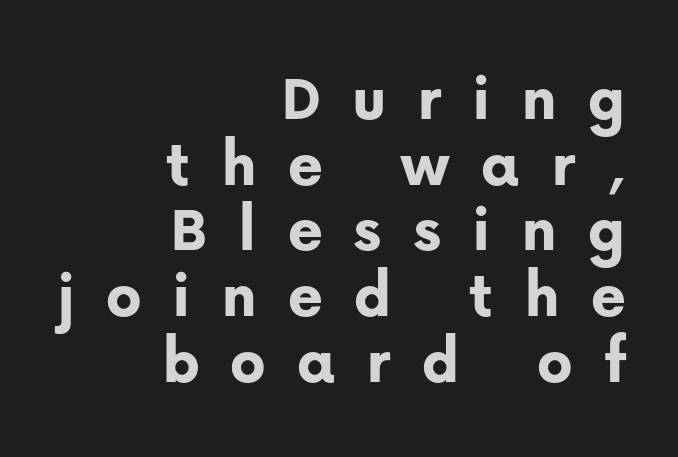
This sample has the flowing, uneven cadence of proportional lettering. One-word summary of the alignment: right. In terms of posture, this sample is upright. This is sans-serif lettering, the kind often seen on screens and signage. Underline: absent. Notice how descenders almost collide with the ascenders below — that's tight leading.
